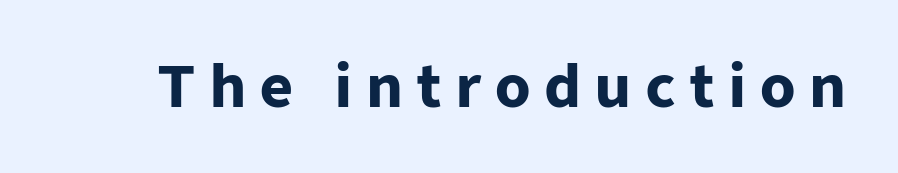
The image shows 57 px heavy sans-serif type, upright; set unusually wide letter spacing (+0.23 em), not underlined; low stroke contrast and a medium x-height.
